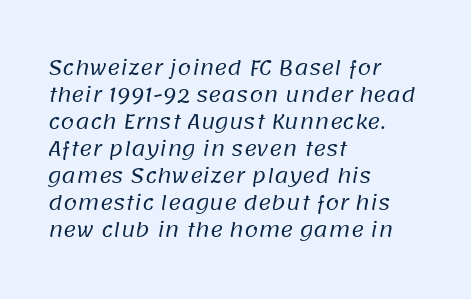
{"bold": "no", "underline": "no", "align": "left", "line_spacing": "normal", "line_spacing_ratio": 1.35, "letter_spacing": "normal", "letter_spacing_em": 0.0, "glyph_px": 20}
